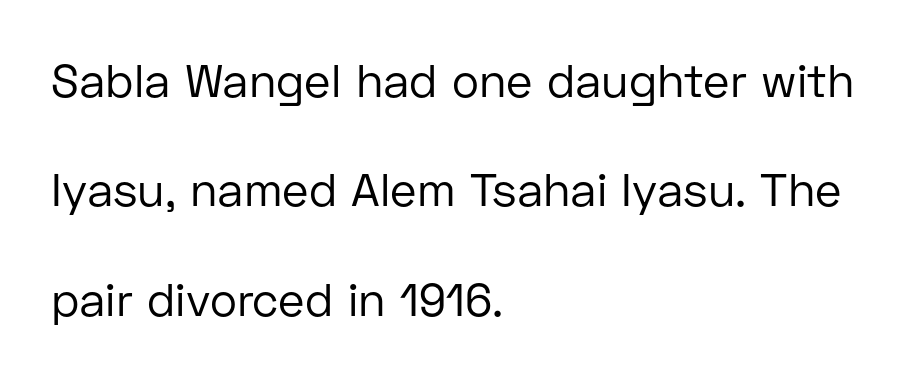
Q: Is the text bold? A: No.
Q: Is the text italic (slanted)? A: No, it is upright.
Q: Is the typeface a serif or a sans-serif typeface? A: Sans-serif.
Q: Is the text underlined? A: No.
Q: How is the paragraph aligned? A: Left-aligned.
Q: Is the spacing between letters normal or unusually wide? A: Normal.
Q: Is the spacing between lines tight, normal or loose? A: Loose.
Q: Width (condensed, normal, or wide)? A: Normal.
Q: Stroke contrast? A: Low.
Q: x-height? A: Medium.
Q: Monospaced? A: No.
